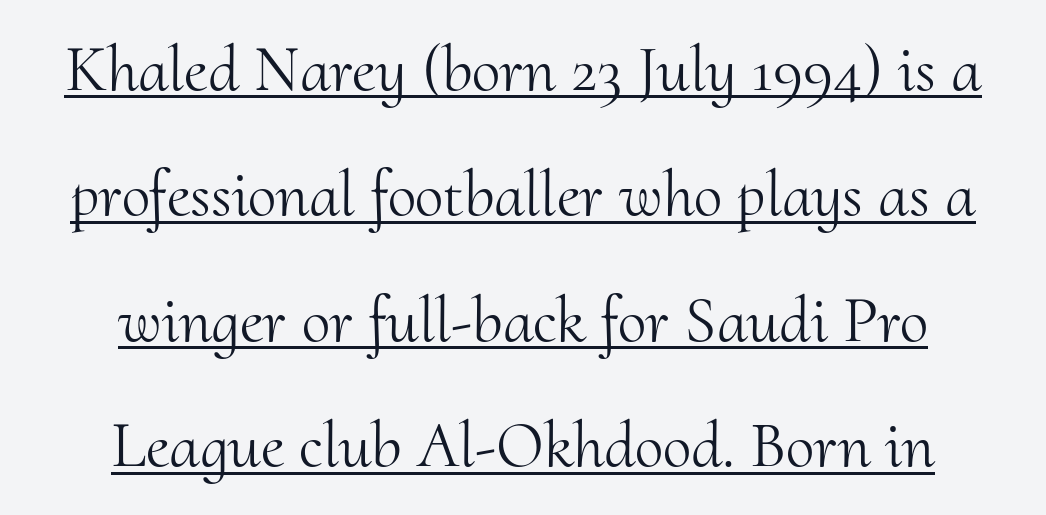
{"serif": "yes", "italic": "no", "bold": "no", "weight": "light", "width": "normal", "stroke_contrast": "medium", "x_height": "small", "monospaced": "no", "underline": "yes", "align": "center", "line_spacing": "loose", "line_spacing_ratio": 1.93, "letter_spacing": "normal", "letter_spacing_em": 0.0, "glyph_px": 65}
